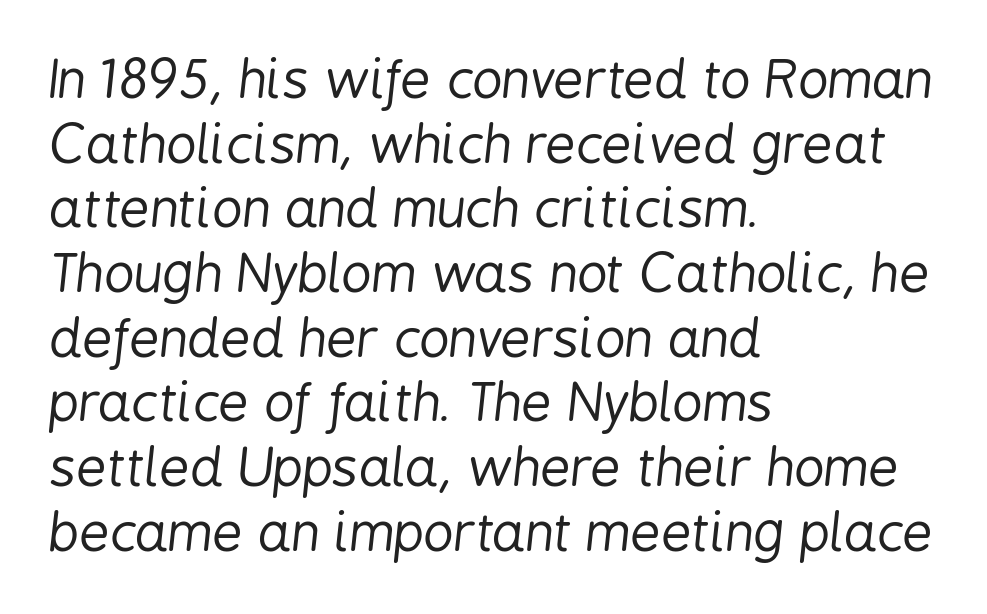
Q: Is the text bold? A: No.
Q: Is the text italic (slanted)? A: Yes, it leans right by about 6 degrees.
Q: Is the text underlined? A: No.
Q: How is the paragraph aligned? A: Left-aligned.
Q: Is the spacing between letters normal or unusually wide? A: Normal.
Q: Width (condensed, normal, or wide)? A: Condensed.
Q: Stroke contrast? A: Low.
Q: x-height? A: Medium.
Q: Monospaced? A: No.
